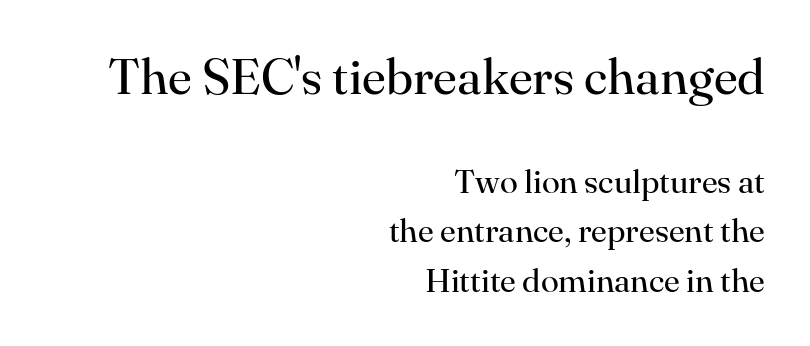
The image shows 50 px regular-weight serif type, upright; set right-aligned, normal line spacing (1.5x), normal letter spacing, not underlined; the first (top) block is 1.52x larger; high stroke contrast and a small x-height.
